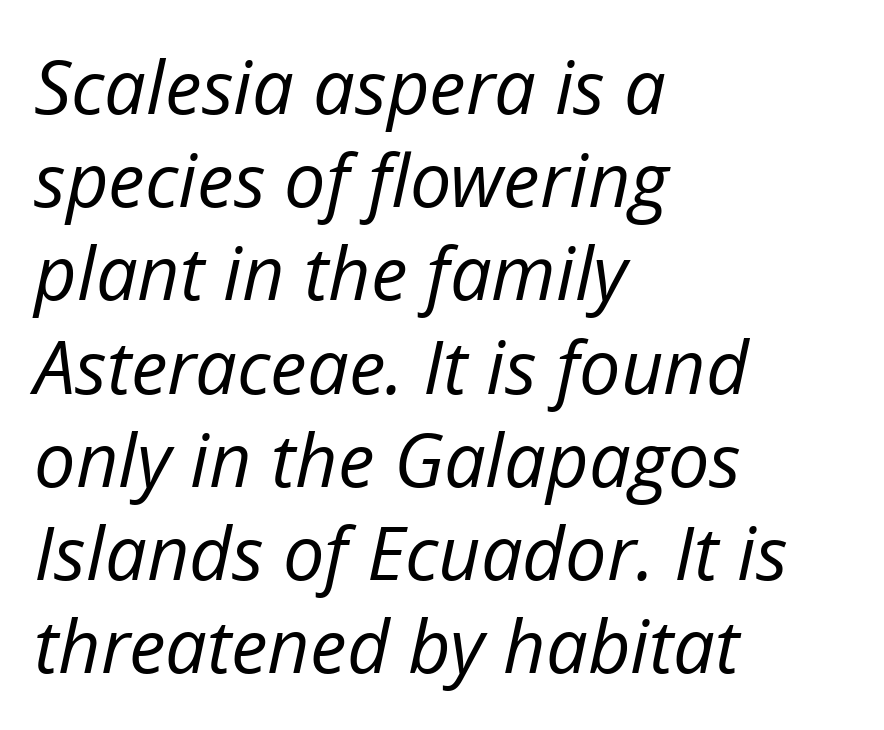
Q: Is the text bold? A: No.
Q: Is the text italic (slanted)? A: Yes, it leans right by about 12 degrees.
Q: Is the text underlined? A: No.
Q: How is the paragraph aligned? A: Left-aligned.
Q: Is the spacing between letters normal or unusually wide? A: Normal.
Q: Is the spacing between lines tight, normal or loose? A: Normal.
Q: Width (condensed, normal, or wide)? A: Normal.
Q: Stroke contrast? A: Low.
Q: x-height? A: Medium.
Q: Monospaced? A: No.
